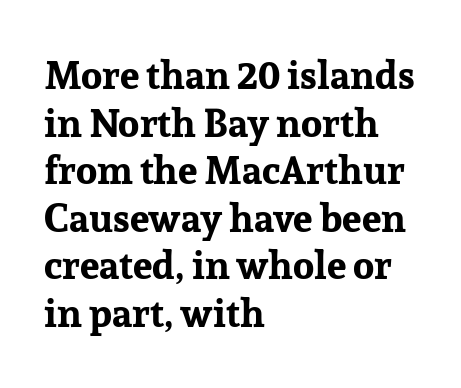
{"serif": "yes", "italic": "no", "bold": "yes", "weight": "bold", "width": "normal", "stroke_contrast": "low", "x_height": "medium", "monospaced": "no", "underline": "no", "align": "left", "line_spacing_ratio": 1.22, "letter_spacing": "normal", "letter_spacing_em": 0.0, "glyph_px": 39}
